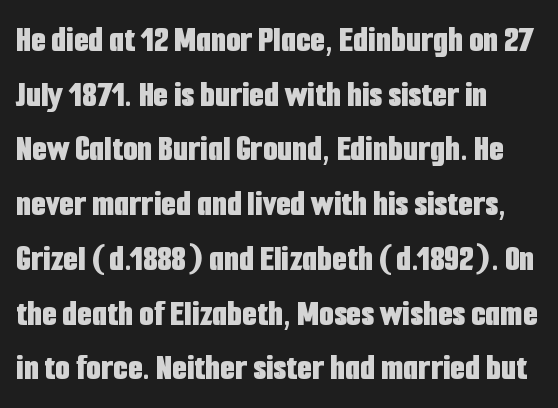
{"serif": "no", "italic": "no", "bold": "yes", "weight": "bold", "width": "condensed", "stroke_contrast": "low", "x_height": "medium", "monospaced": "no", "underline": "no", "align": "left", "line_spacing": "normal", "line_spacing_ratio": 1.44, "letter_spacing": "normal", "letter_spacing_em": 0.0, "glyph_px": 38}
